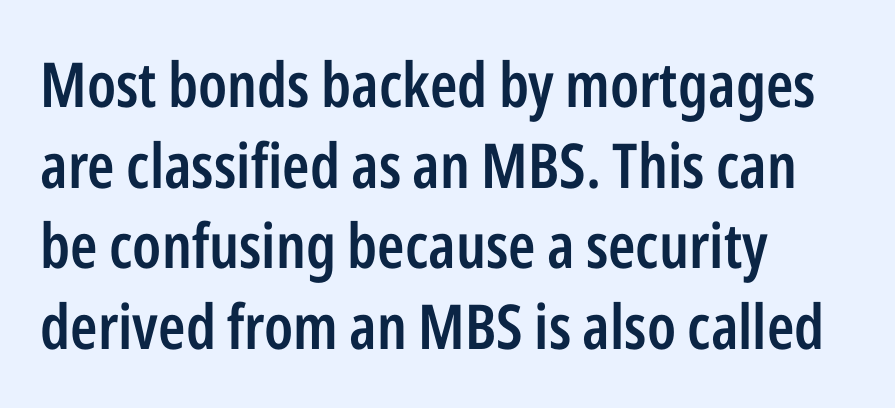
{"serif": "no", "italic": "no", "bold": "semi", "weight": "semibold", "width": "condensed", "stroke_contrast": "low", "x_height": "medium", "monospaced": "no", "underline": "no", "align": "left", "line_spacing": "normal", "line_spacing_ratio": 1.3, "letter_spacing": "normal", "letter_spacing_em": 0.0, "glyph_px": 62}
